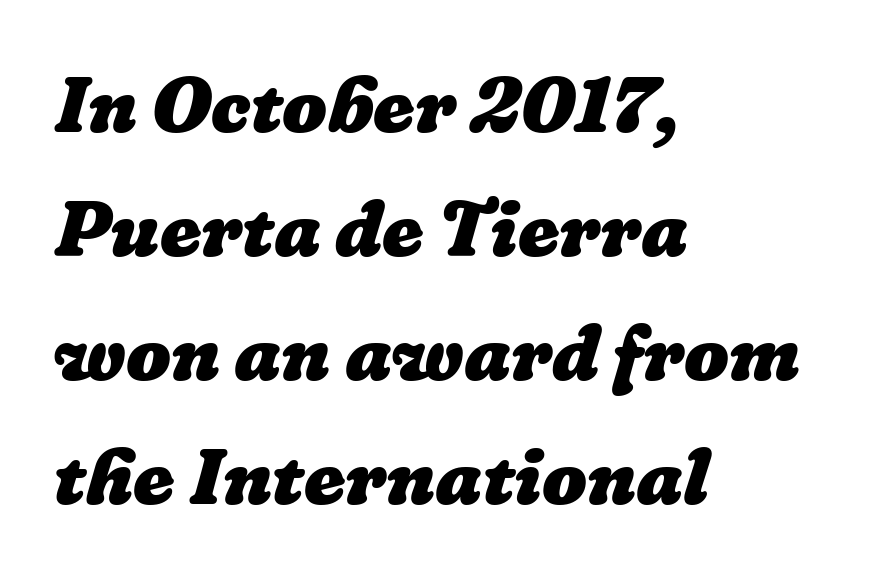
{"bold": "yes", "weight": "heavy", "width": "normal", "stroke_contrast": "low", "x_height": "medium", "monospaced": "no", "underline": "no", "align": "left", "line_spacing": "normal", "line_spacing_ratio": 1.57, "letter_spacing": "normal", "letter_spacing_em": 0.0, "glyph_px": 79}
